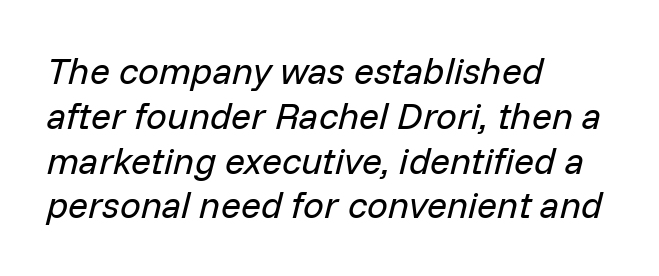
The image shows 37 px regular-weight type, italic (leaning right); set left-aligned, line spacing 1.21x, normal letter spacing, not underlined; low stroke contrast and a medium x-height.
